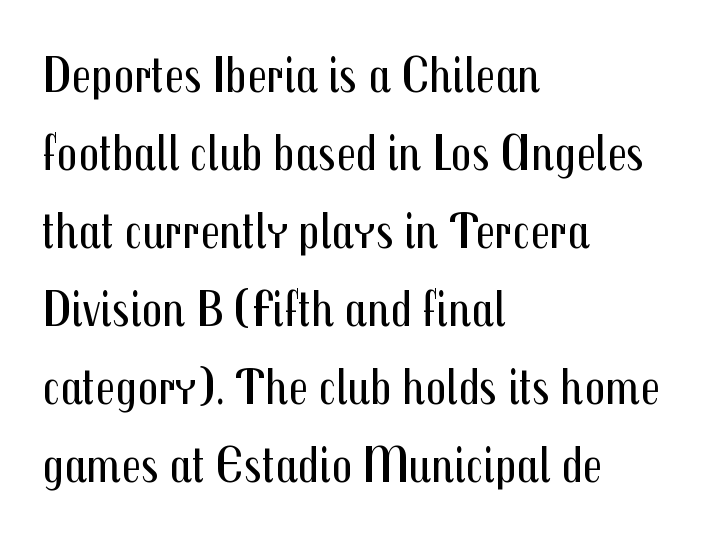
{"serif": "no", "italic": "no", "bold": "no", "weight": "regular", "width": "condensed", "stroke_contrast": "medium", "x_height": "medium", "monospaced": "no", "underline": "no", "align": "left", "line_spacing": "normal", "line_spacing_ratio": 1.53, "letter_spacing": "normal", "letter_spacing_em": 0.0, "glyph_px": 51}
